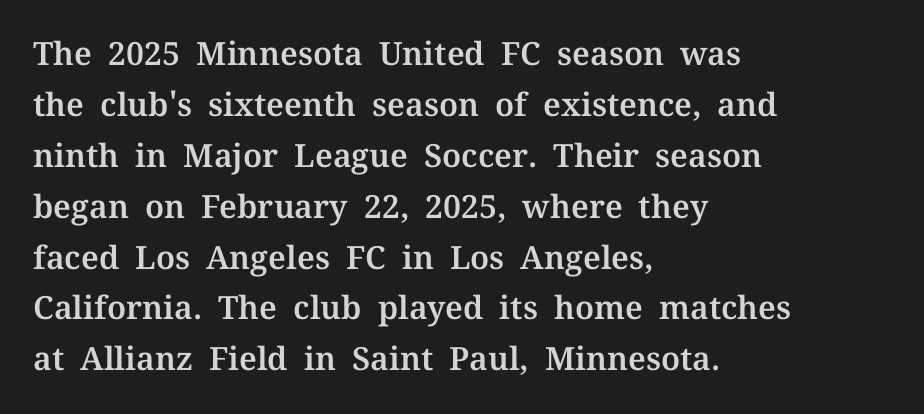
The image shows 32 px serif type, upright; set left-aligned, normal line spacing (1.59x), normal letter spacing, not underlined; medium stroke contrast and a medium x-height.
